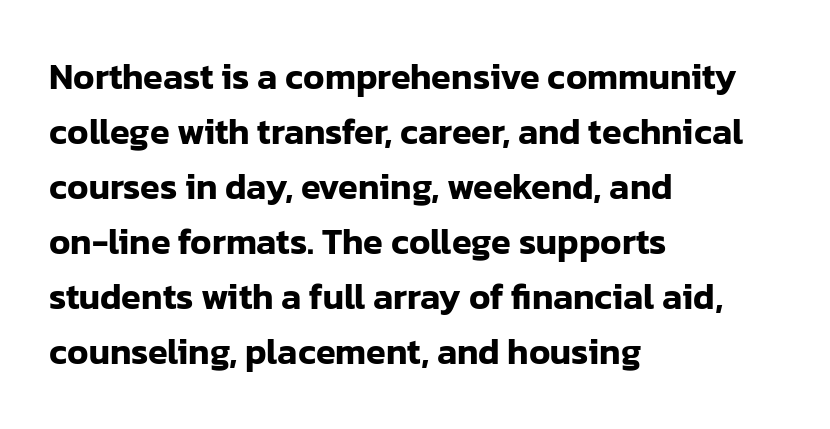
{"serif": "no", "italic": "no", "width": "normal", "stroke_contrast": "low", "x_height": "medium", "monospaced": "no", "underline": "no", "align": "left", "line_spacing": "normal", "line_spacing_ratio": 1.53, "letter_spacing": "normal", "letter_spacing_em": 0.0, "glyph_px": 36}
